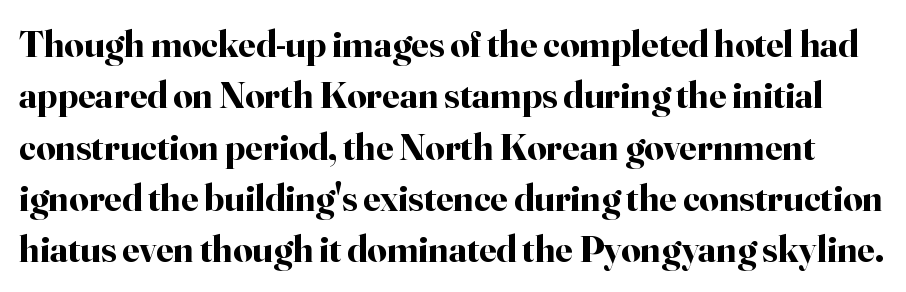
Only glyphs here, with clear space below each row. Type style note: has serifs. Quick note: not italic, upright. Summary of vertical rhythm: regular, with standard interline spacing. No extra tracking has been applied to these lines.
